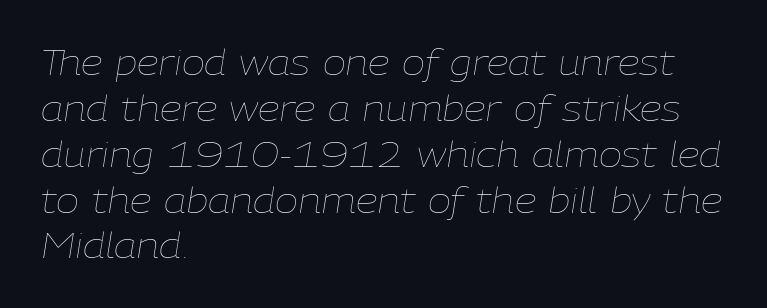
{"italic": "yes", "lean": "right", "slant_degrees": 9, "bold": "no", "weight": "thin", "width": "normal", "stroke_contrast": "low", "x_height": "medium", "monospaced": "no", "underline": "no", "align": "left", "line_spacing": "normal", "line_spacing_ratio": 1.31, "letter_spacing": "normal", "letter_spacing_em": 0.0, "glyph_px": 35}
